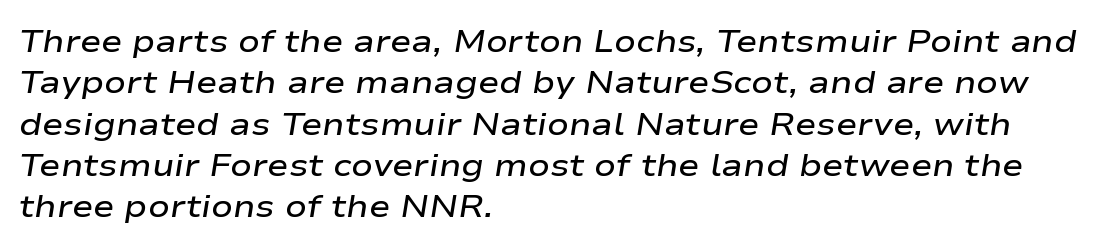
Each row of text sits above clean, open space. The text block is weighted toward the left margin, trailing off unevenly rightward. The space between consecutive lines is moderate. The passage shown has conventional tracking throughout. Slant detected: the letters are inclined. Think of a printed novel: that variable character pitch is what you see here.
